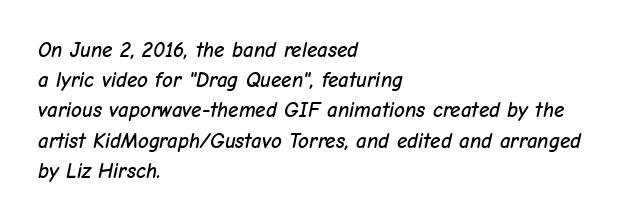
The image shows 21 px text type, italic (leaning right); set left-aligned, normal line spacing (1.44x), normal letter spacing, not underlined.
